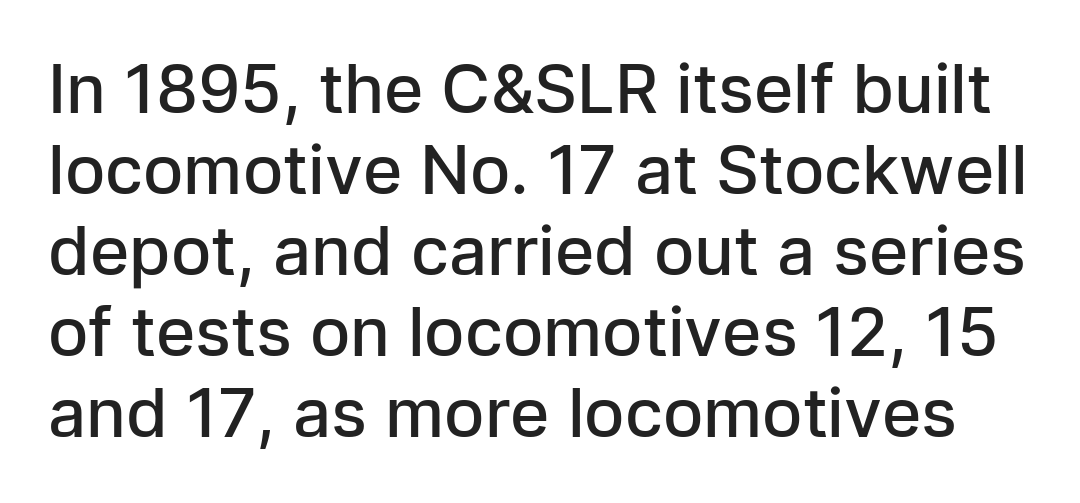
{"serif": "no", "italic": "no", "bold": "semi", "weight": "semibold", "width": "normal", "stroke_contrast": "low", "x_height": "medium", "monospaced": "no", "underline": "no", "line_spacing_ratio": 1.21, "letter_spacing": "normal", "letter_spacing_em": 0.0, "glyph_px": 67}
